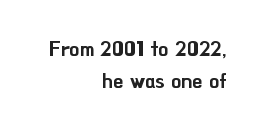
{"italic": "no", "underline": "no", "align": "right", "line_spacing": "normal", "line_spacing_ratio": 1.6, "letter_spacing": "normal", "letter_spacing_em": 0.0, "glyph_px": 20}
